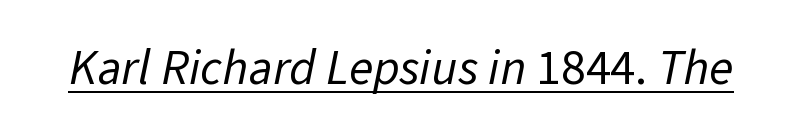
The image shows 50 px regular-weight sans-serif type; set normal letter spacing, underlined; low stroke contrast and a medium x-height.
